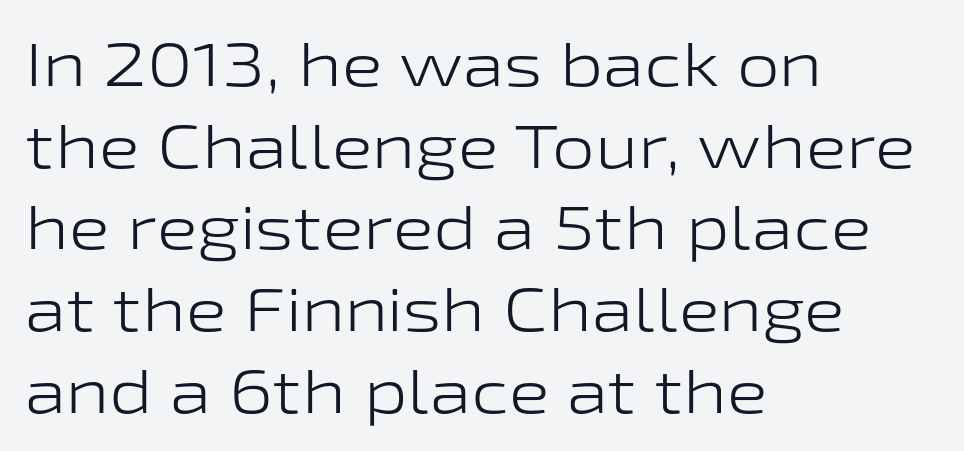
Q: Is the text bold? A: No.
Q: Is the text italic (slanted)? A: No, it is upright.
Q: Is the typeface a serif or a sans-serif typeface? A: Sans-serif.
Q: Is the text underlined? A: No.
Q: How is the paragraph aligned? A: Left-aligned.
Q: Is the spacing between letters normal or unusually wide? A: Normal.
Q: Is the spacing between lines tight, normal or loose? A: Normal.
Q: Width (condensed, normal, or wide)? A: Wide.
Q: Stroke contrast? A: Low.
Q: x-height? A: Medium.
Q: Monospaced? A: No.
